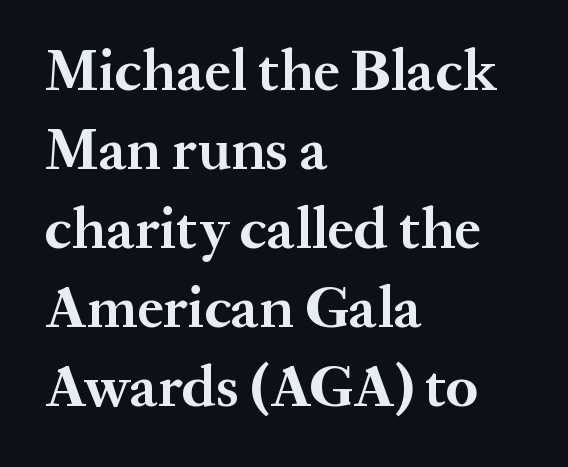
The image shows 59 px bold serif type, upright; set left-aligned, normal line spacing (1.34x), normal letter spacing, not underlined; medium stroke contrast and a medium x-height.
